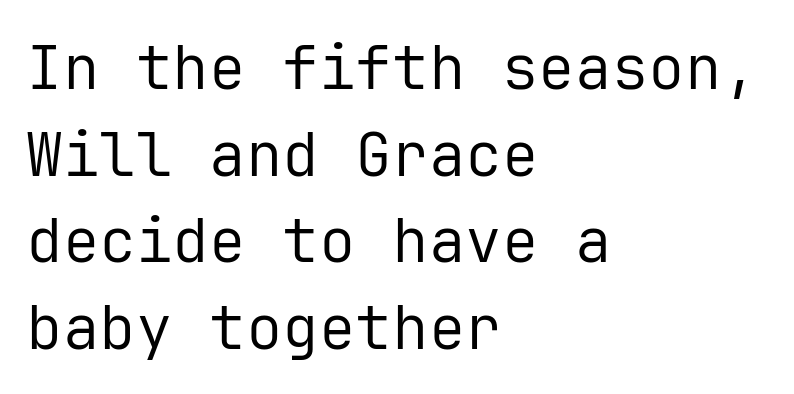
{"serif": "no", "italic": "no", "bold": "no", "weight": "regular", "width": "normal", "stroke_contrast": "low", "x_height": "medium", "monospaced": "yes", "underline": "no", "align": "left", "line_spacing": "normal", "line_spacing_ratio": 1.42, "letter_spacing": "normal", "letter_spacing_em": 0.0, "glyph_px": 61}
